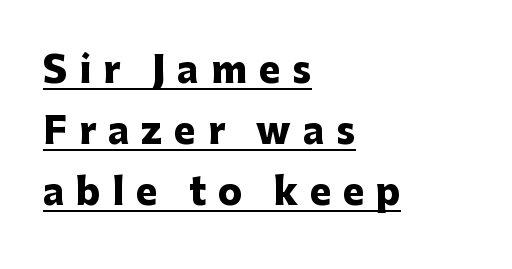
Vertical spacing — default. Nothing sits at the stroke ends, so this counts as sans-serif. The face used here is proportionally spaced, like ordinary book or web type. Every word sits above its own underline. Caption: expanded tracking, letters set apart.
